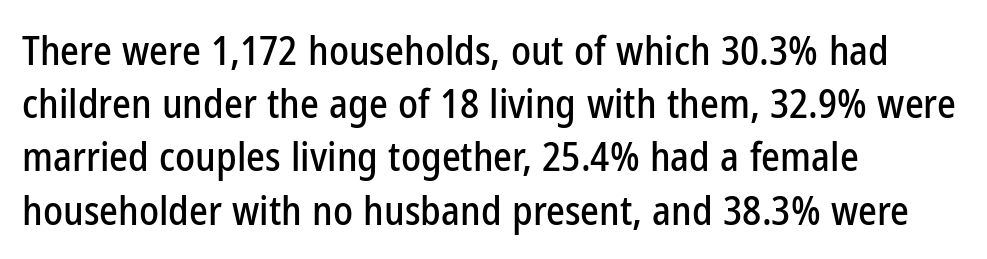
{"serif": "no", "italic": "no", "width": "condensed", "stroke_contrast": "low", "x_height": "medium", "monospaced": "no", "underline": "no", "align": "left", "line_spacing": "normal", "line_spacing_ratio": 1.33, "letter_spacing": "normal", "letter_spacing_em": 0.0, "glyph_px": 40}
